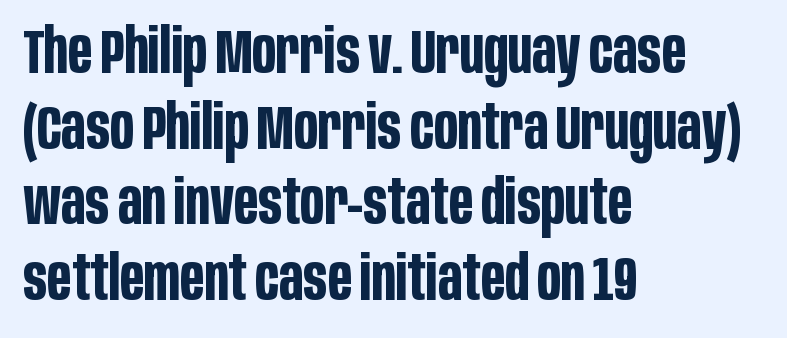
{"serif": "no", "italic": "no", "bold": "yes", "weight": "bold", "width": "condensed", "stroke_contrast": "low", "x_height": "large", "monospaced": "no", "underline": "no", "align": "left", "line_spacing_ratio": 1.22, "letter_spacing": "normal", "letter_spacing_em": 0.0, "glyph_px": 62}
